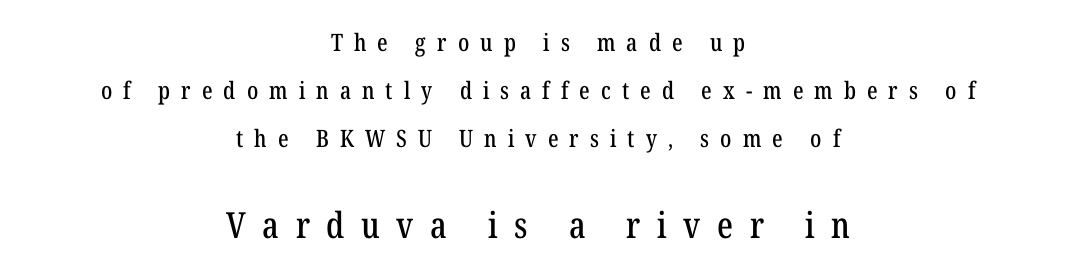
{"serif": "yes", "italic": "no", "width": "condensed", "stroke_contrast": "low", "x_height": "medium", "monospaced": "no", "underline": "no", "align": "center", "line_spacing": "loose", "line_spacing_ratio": 2.01, "letter_spacing": "wide", "letter_spacing_em": 0.46, "larger_block": "second", "size_ratio": 1.5, "glyph_px": 36}
